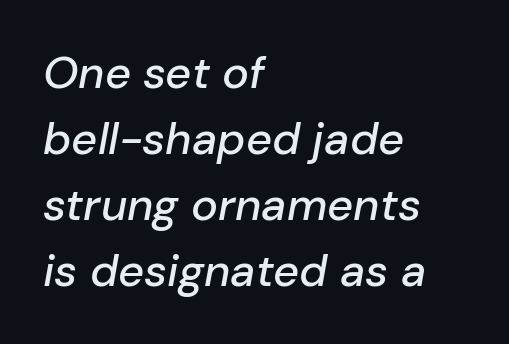
{"italic": "yes", "lean": "right", "slant_degrees": 10, "width": "normal", "stroke_contrast": "low", "x_height": "medium", "monospaced": "no", "underline": "no", "align": "left", "line_spacing": "normal", "line_spacing_ratio": 1.47, "letter_spacing": "normal", "letter_spacing_em": 0.0, "glyph_px": 45}
